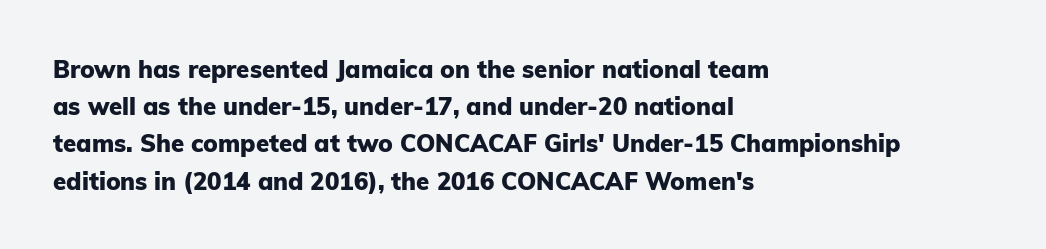
{"italic": "no", "bold": "yes", "underline": "no", "align": "left", "line_spacing": "normal", "line_spacing_ratio": 1.55, "letter_spacing": "normal", "letter_spacing_em": 0.0, "glyph_px": 24}
